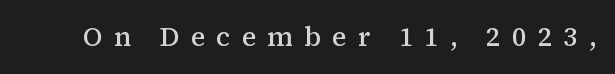
The image shows 27 px text type, upright; set unusually wide letter spacing (+0.41 em), not underlined.
